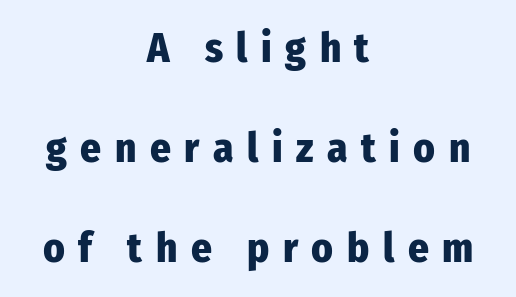
The image shows 41 px heavy, condensed sans-serif type, upright; set centered, loose line spacing (2.44x), unusually wide letter spacing (+0.33 em), not underlined; low stroke contrast and a medium x-height.
